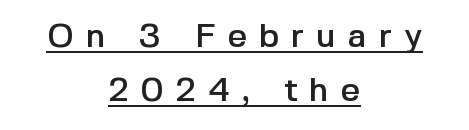
{"serif": "no", "italic": "no", "width": "normal", "x_height": "medium", "monospaced": "no", "underline": "yes", "align": "center", "line_spacing": "normal", "line_spacing_ratio": 1.59, "letter_spacing": "wide", "letter_spacing_em": 0.35, "glyph_px": 34}
